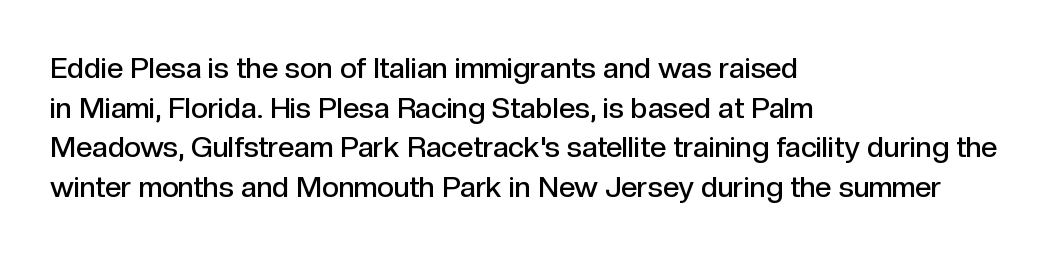
Character widths vary here, with narrow letters taking less room than wide ones. The type sits square on the baseline with zero lean. The block of text has a typical density, with ordinary space between rows. The font family rendered here belongs to the sans-serif group. Is the block centered? No — it sits flush against the left margin.
